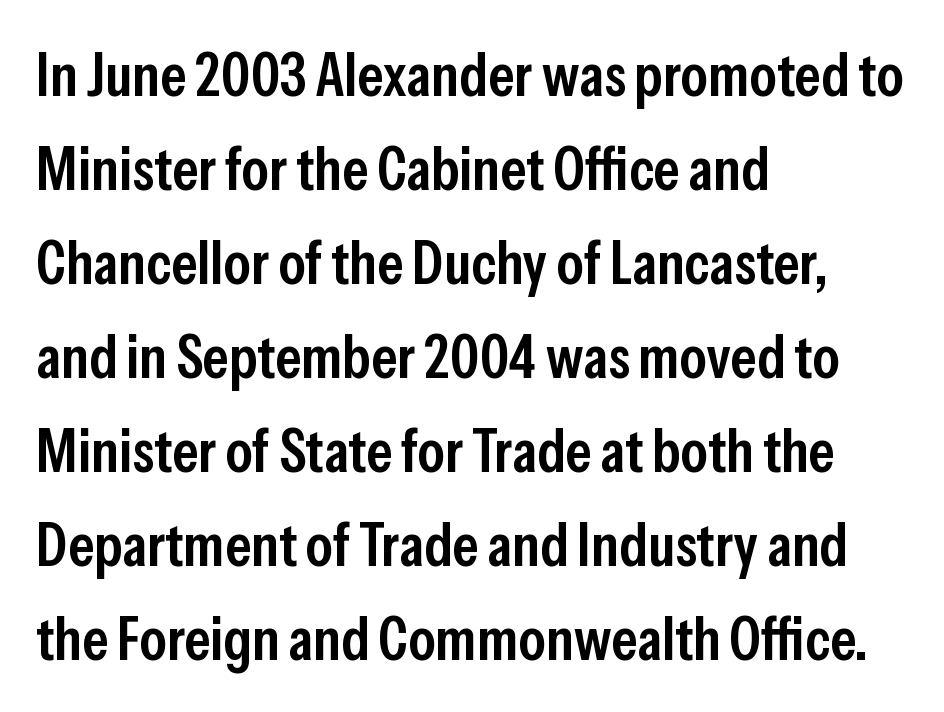
{"serif": "no", "italic": "no", "bold": "semi", "weight": "semibold", "width": "condensed", "stroke_contrast": "low", "x_height": "medium", "monospaced": "no", "underline": "no", "align": "left", "line_spacing": "normal", "line_spacing_ratio": 1.54, "letter_spacing": "normal", "letter_spacing_em": 0.0, "glyph_px": 61}
